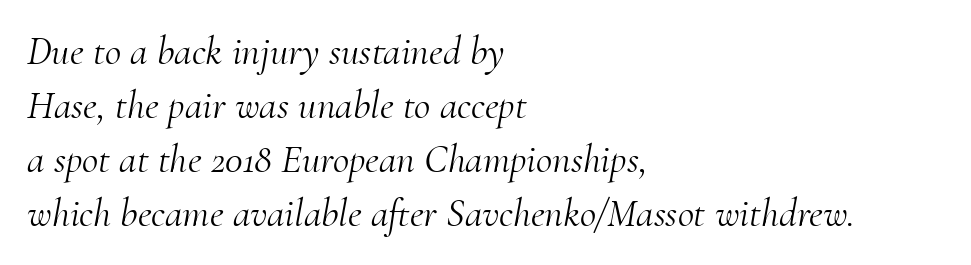
The image shows 40 px light serif type, italic (leaning right); set left-aligned, normal line spacing (1.35x), normal letter spacing, not underlined; medium stroke contrast and a small x-height.
